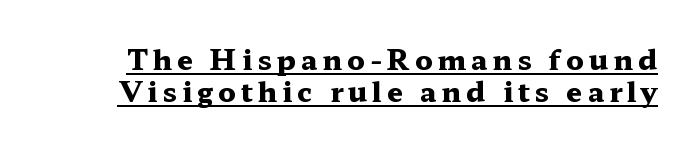
The typeface chosen for these lines features serifs. Pretty heavy lettering here — definitely bold. The words here are underlined. Nope, not italic — everything's standing straight. Each letter keeps its own natural width here, so spacing adapts to shape.
